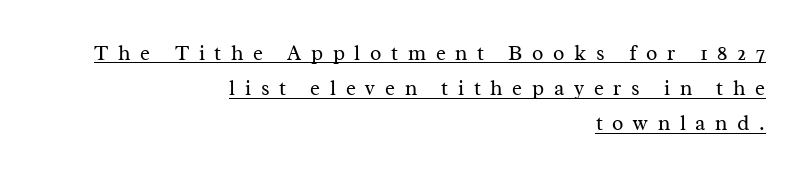
{"italic": "no", "bold": "no", "underline": "yes", "align": "right", "line_spacing": "normal", "line_spacing_ratio": 1.67, "letter_spacing": "wide", "letter_spacing_em": 0.46, "glyph_px": 21}
